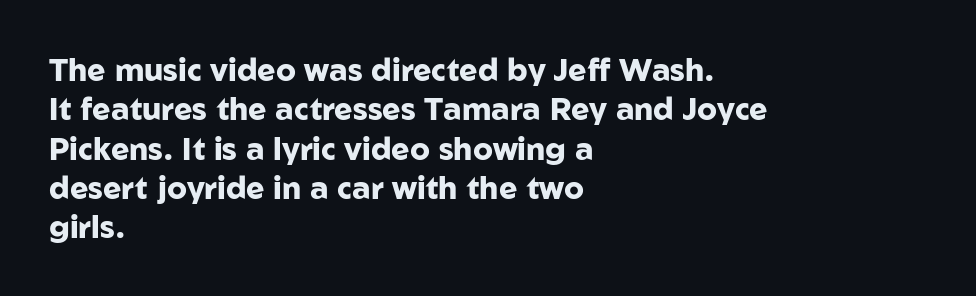
Characters remain perfectly vertical along every line. What stands out about the letter spacing? Nothing — it is the standard amount. Leftover space on each line is placed entirely after the last word. The string is rendered with underlining switched off. Typographically, this falls in the sans-serif category. The rows are spaced the way most documents space them.
